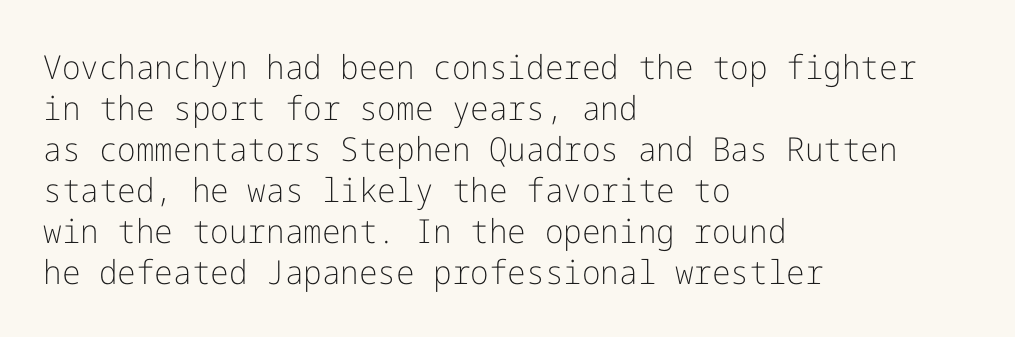
Is the stroke heavy? The answer is a plain regular-or-lighter. Does the type have serifs? No, each stem ends abruptly. A bare baseline throughout the passage. Nothing unusual about the tracking: characters are spaced as the font intends.
